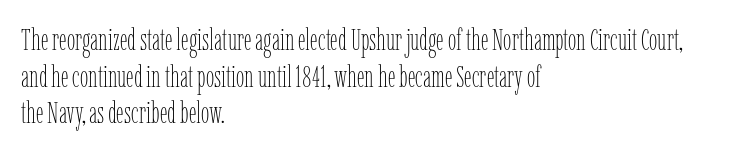
Do the characters align in a grid? No, the font is proportional. The letters look calm and open, with moderate or lighter stems. The lines are quadded left. Rule under the text: the space is simply empty. The axis of the letterforms is exactly vertical.
